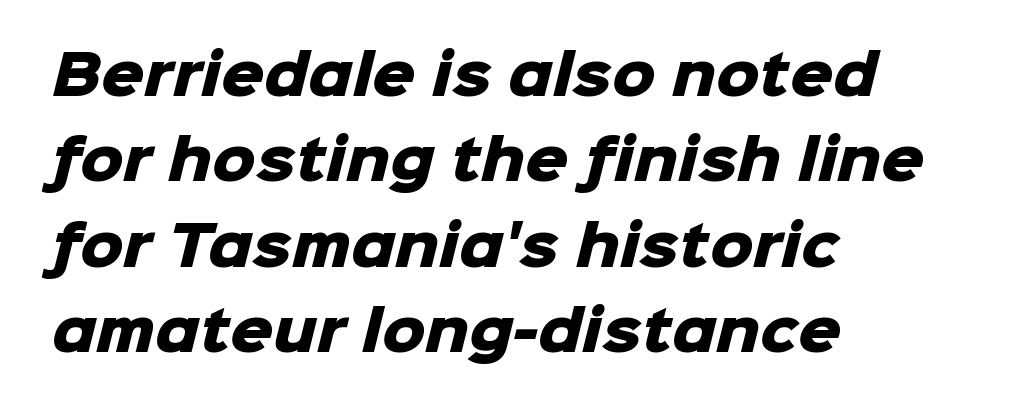
The image shows 54 px heavy sans-serif type; set left-aligned, normal line spacing (1.58x), normal letter spacing, not underlined; low stroke contrast and a medium x-height.
